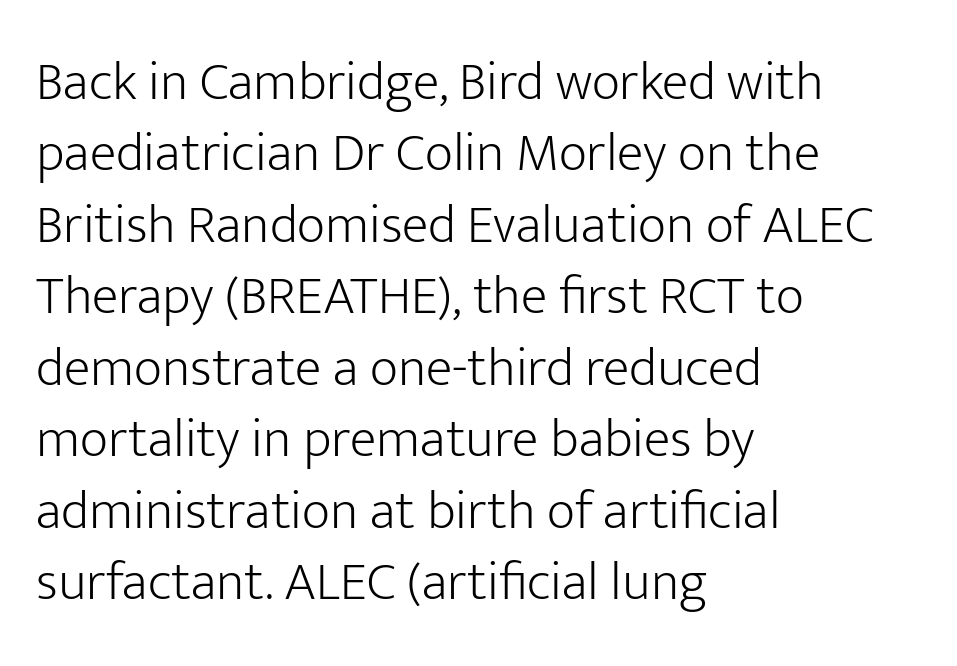
Q: Is the text bold? A: No.
Q: Is the text italic (slanted)? A: No, it is upright.
Q: Is the typeface a serif or a sans-serif typeface? A: Sans-serif.
Q: Is the text underlined? A: No.
Q: How is the paragraph aligned? A: Left-aligned.
Q: Is the spacing between letters normal or unusually wide? A: Normal.
Q: Is the spacing between lines tight, normal or loose? A: Normal.
Q: Width (condensed, normal, or wide)? A: Normal.
Q: Stroke contrast? A: Low.
Q: x-height? A: Medium.
Q: Monospaced? A: No.
